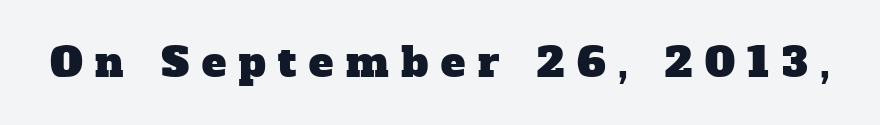
Plain, unruled lines of type. Here the glyphs are tracked loosely, breaking word shapes into spaced letters. Think of a printed novel: that variable character pitch is what you see here. In terms of letterform style, serifs are clearly present.
